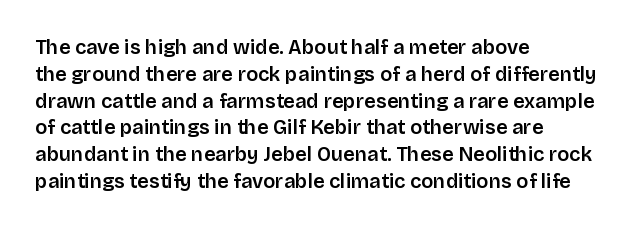
{"italic": "no", "bold": "semi", "underline": "no", "align": "left", "line_spacing": "normal", "line_spacing_ratio": 1.34, "letter_spacing": "normal", "letter_spacing_em": 0.0, "glyph_px": 20}
